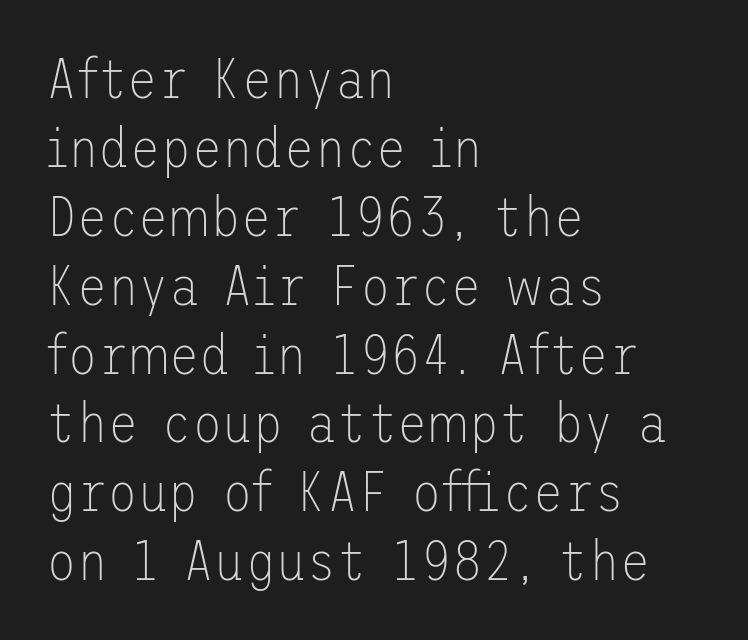
{"serif": "no", "italic": "no", "bold": "no", "weight": "thin", "width": "normal", "stroke_contrast": "low", "x_height": "medium", "underline": "no", "align": "left", "line_spacing_ratio": 1.23, "letter_spacing": "normal", "letter_spacing_em": 0.0, "glyph_px": 56}
